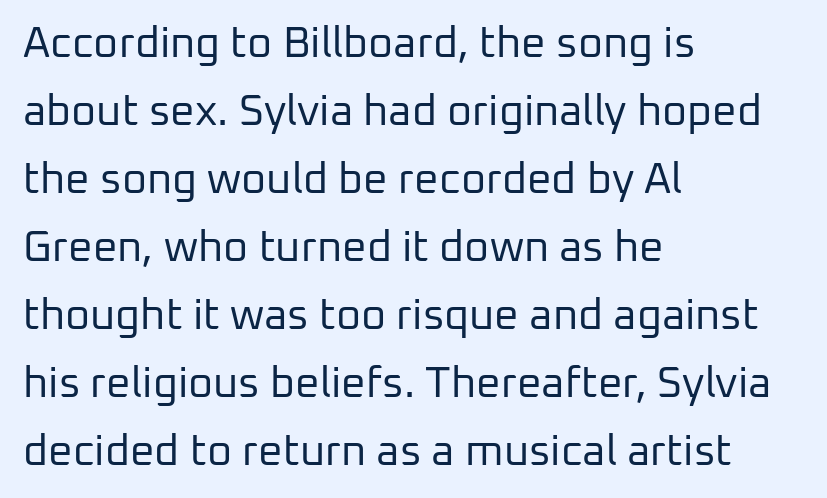
The image shows 43 px regular-weight sans-serif type, upright; set left-aligned, normal line spacing (1.58x), normal letter spacing, not underlined; low stroke contrast and a medium x-height.
